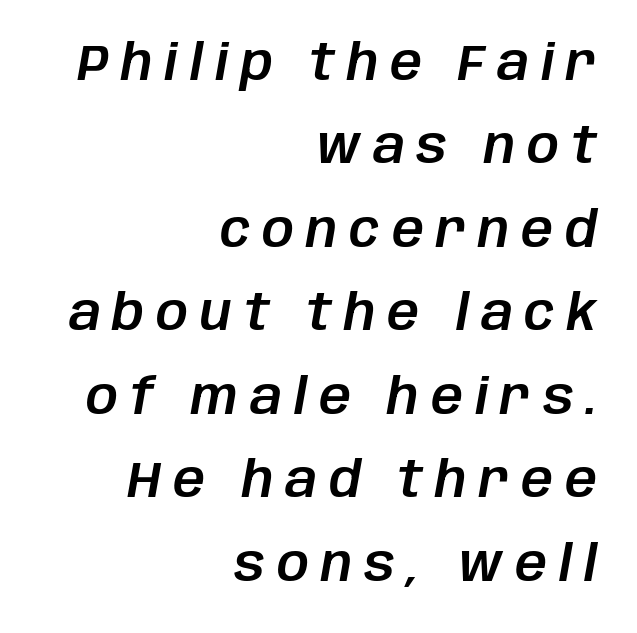
The image shows 50 px text type, italic (leaning right); set right-aligned, normal line spacing (1.67x), unusually wide letter spacing (+0.24 em), not underlined; low stroke contrast and a large x-height.
